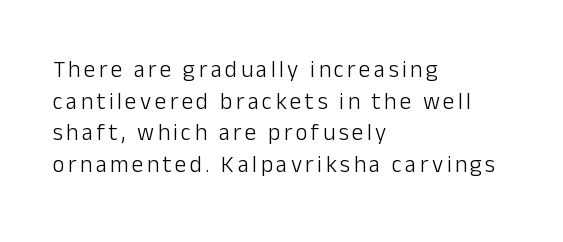
{"italic": "no", "bold": "no", "underline": "no", "align": "left", "line_spacing": "normal", "line_spacing_ratio": 1.38, "glyph_px": 23}
